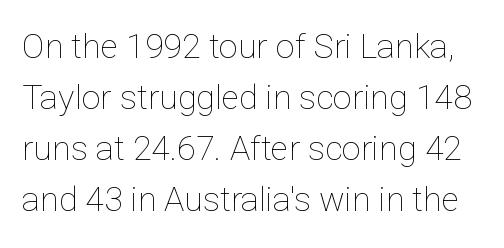
{"italic": "no", "bold": "no", "weight": "thin", "width": "normal", "stroke_contrast": "low", "x_height": "medium", "monospaced": "no", "underline": "no", "line_spacing": "normal", "line_spacing_ratio": 1.5, "letter_spacing": "normal", "letter_spacing_em": 0.0, "glyph_px": 34}
